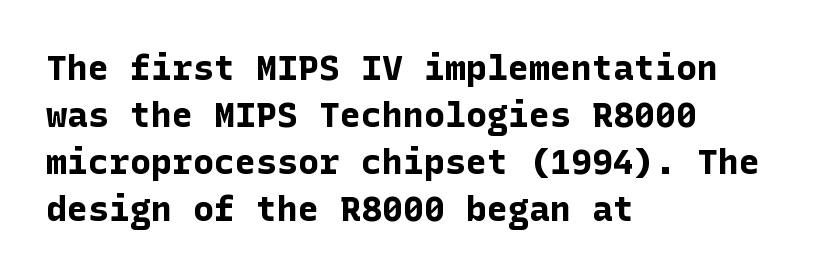
The lines in this sample share a left origin and differ only in where they stop. Nobody touched the tracking dial on this one. These lines carry a lot of weight — the face is fully bold. Glance below the letters and you will spot only blank space. The designer left line spacing at the default.
